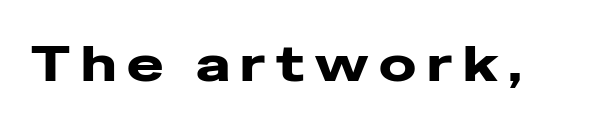
The image shows 49 px wide sans-serif type, upright; set unusually wide letter spacing (+0.22 em), not underlined; low stroke contrast and a medium x-height.
